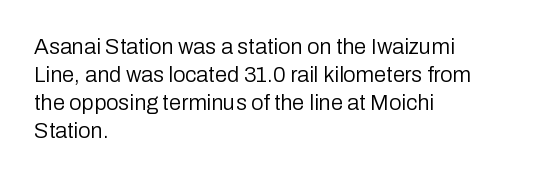
No extra ink here — the face is not bold. Students, observe: this is what conventionally led text looks like. Visually the block forms a straight wall on the left and a jagged coastline on the right. Clear beneath every line of the passage.
